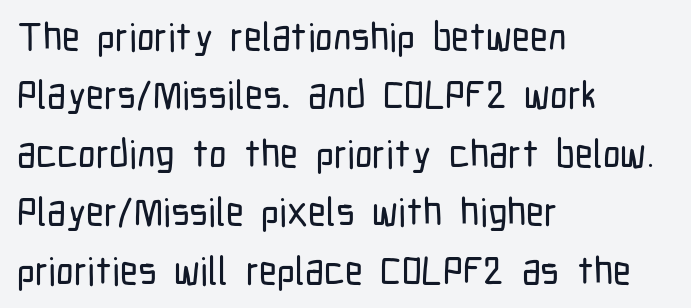
{"serif": "no", "italic": "no", "width": "condensed", "stroke_contrast": "low", "x_height": "medium", "monospaced": "no", "underline": "no", "align": "left", "line_spacing": "normal", "line_spacing_ratio": 1.5, "letter_spacing": "normal", "letter_spacing_em": 0.0, "glyph_px": 39}
